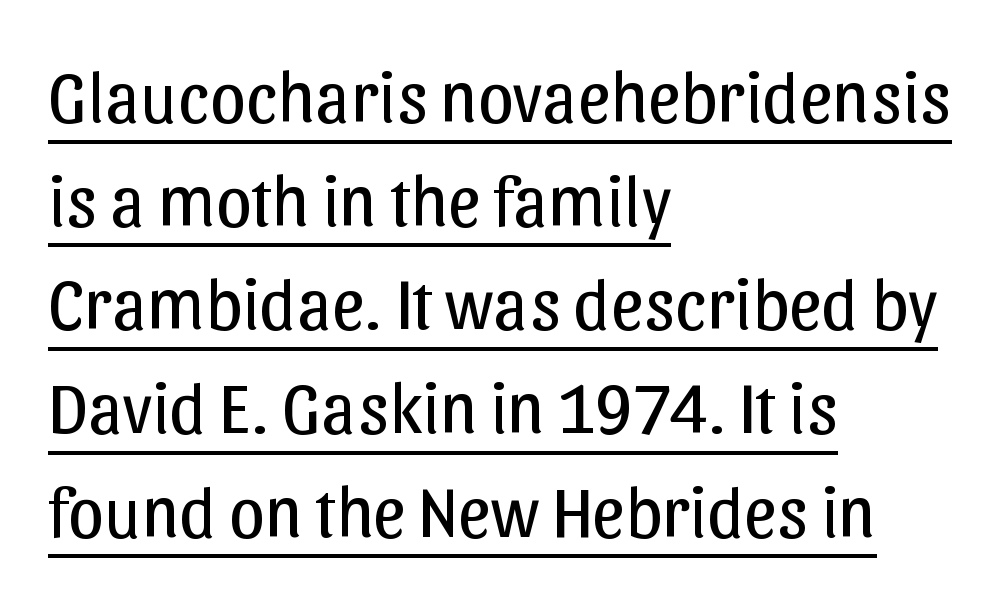
The image shows 72 px regular-weight sans-serif type, upright; set left-aligned, normal line spacing (1.44x), normal letter spacing, underlined; low stroke contrast and a medium x-height.
